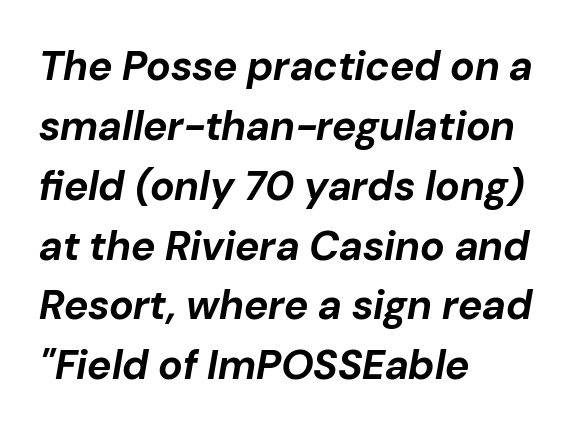
{"italic": "yes", "lean": "right", "slant_degrees": 10, "bold": "yes", "weight": "bold", "width": "normal", "stroke_contrast": "low", "x_height": "medium", "monospaced": "no", "underline": "no", "align": "left", "line_spacing": "normal", "line_spacing_ratio": 1.46, "letter_spacing": "normal", "letter_spacing_em": 0.0, "glyph_px": 41}
